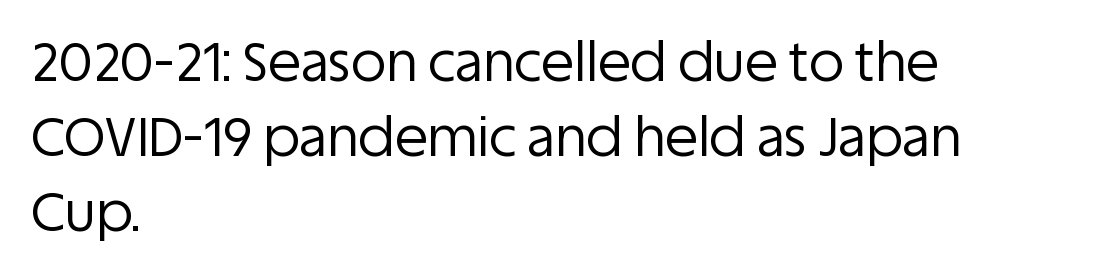
{"serif": "no", "italic": "no", "bold": "no", "weight": "regular", "width": "normal", "stroke_contrast": "low", "x_height": "large", "monospaced": "no", "underline": "no", "align": "left", "line_spacing": "normal", "line_spacing_ratio": 1.39, "letter_spacing": "normal", "letter_spacing_em": 0.0, "glyph_px": 54}
